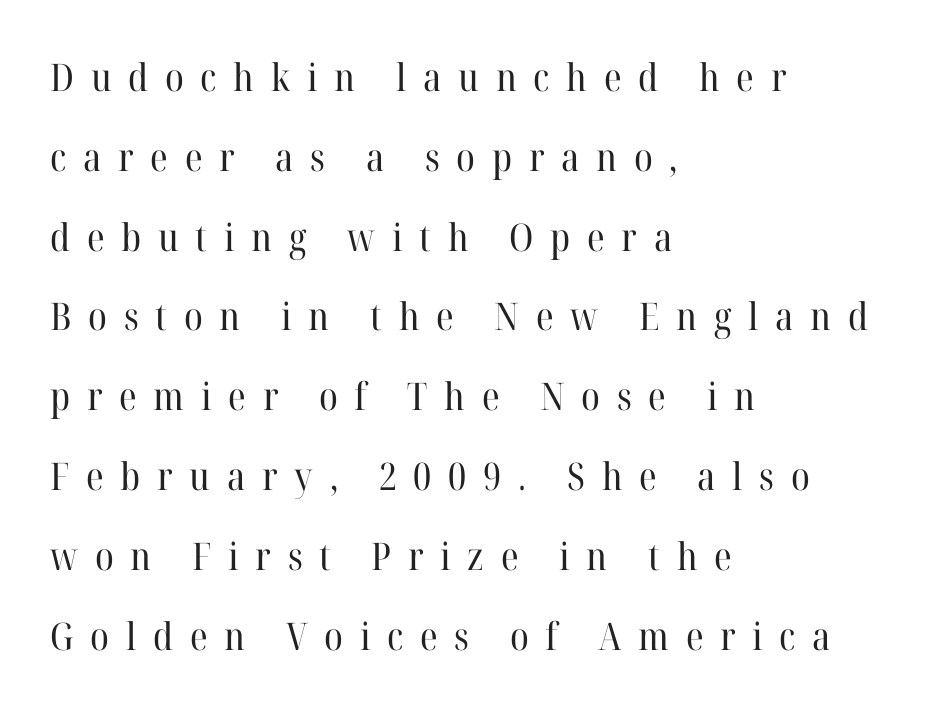
{"serif": "yes", "italic": "no", "bold": "no", "weight": "regular", "width": "normal", "stroke_contrast": "high", "x_height": "medium", "monospaced": "no", "underline": "no", "align": "left", "line_spacing": "loose", "line_spacing_ratio": 2.1, "letter_spacing": "wide", "letter_spacing_em": 0.44, "glyph_px": 38}
